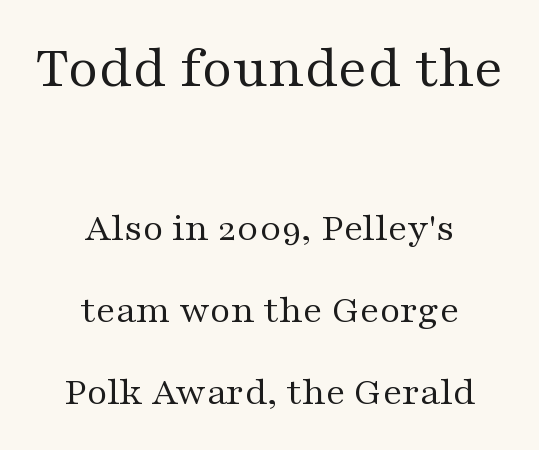
The image shows 60 px regular-weight, wide serif type, upright; set centered, loose line spacing (2.06x), normal letter spacing, not underlined; the first (top) block is 1.5x larger; medium stroke contrast and a medium x-height.
